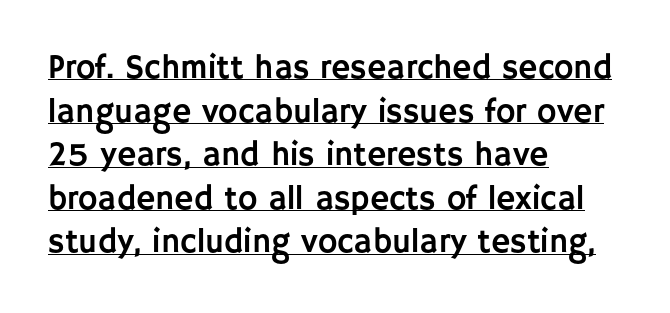
Q: Is the text italic (slanted)? A: No, it is upright.
Q: Is the typeface a serif or a sans-serif typeface? A: Sans-serif.
Q: Is the text underlined? A: Yes.
Q: How is the paragraph aligned? A: Left-aligned.
Q: Is the spacing between letters normal or unusually wide? A: Normal.
Q: Is the spacing between lines tight, normal or loose? A: Normal.
Q: Width (condensed, normal, or wide)? A: Normal.
Q: Stroke contrast? A: Low.
Q: x-height? A: Large.
Q: Monospaced? A: No.
